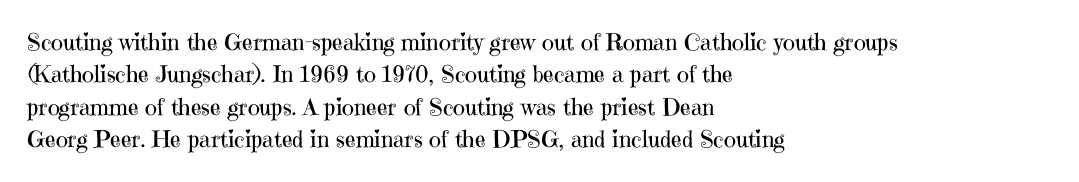
The tracking reads as untouched default to a designer's eye. Layout note: lines flush left. Students, observe: this is what conventionally led text looks like. Underline: absent.
